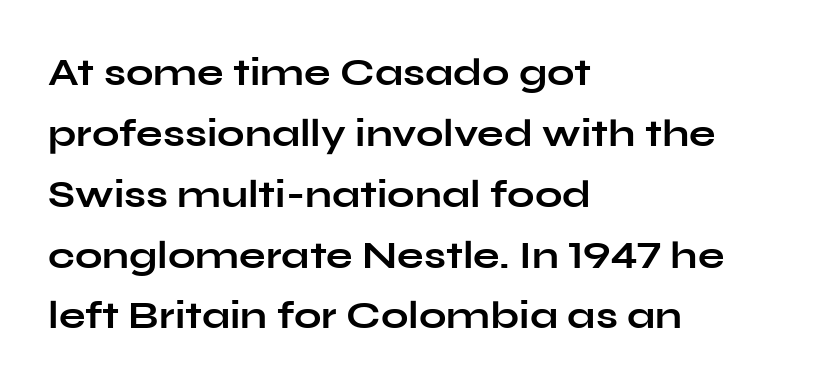
This is roman type, the default non-slanted kind. In terms of letterform style, serifs are entirely absent. The face used here is proportionally spaced, like ordinary book or web type. Interline gaps are of average width in this sample.
